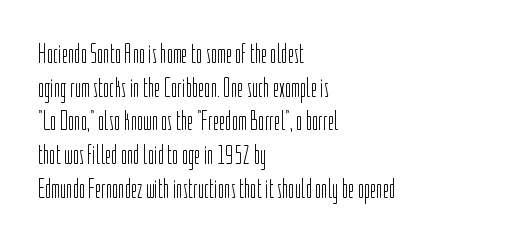
The image shows 27 px text type, upright; set left-aligned, normal line spacing (1.25x), normal letter spacing, not underlined.
